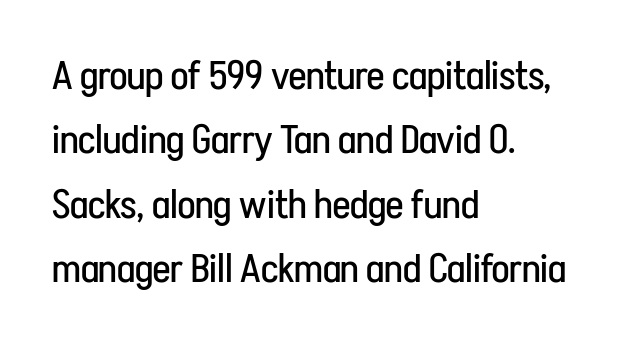
Q: Is the text bold? A: No.
Q: Is the text italic (slanted)? A: No, it is upright.
Q: Is the typeface a serif or a sans-serif typeface? A: Sans-serif.
Q: Is the text underlined? A: No.
Q: How is the paragraph aligned? A: Left-aligned.
Q: Is the spacing between letters normal or unusually wide? A: Normal.
Q: Is the spacing between lines tight, normal or loose? A: Normal.
Q: Width (condensed, normal, or wide)? A: Condensed.
Q: Stroke contrast? A: Low.
Q: x-height? A: Medium.
Q: Monospaced? A: No.
